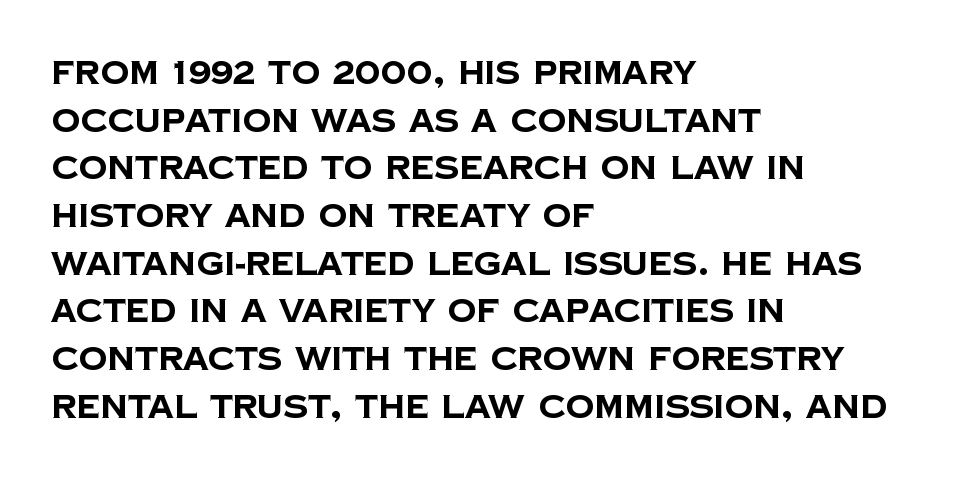
Q: Is the text bold? A: Yes.
Q: Is the typeface a serif or a sans-serif typeface? A: Sans-serif.
Q: Is the text underlined? A: No.
Q: How is the paragraph aligned? A: Left-aligned.
Q: Is the spacing between letters normal or unusually wide? A: Normal.
Q: Is the spacing between lines tight, normal or loose? A: Normal.
Q: Width (condensed, normal, or wide)? A: Normal.
Q: Stroke contrast? A: Low.
Q: x-height? A: Large.
Q: Monospaced? A: No.
